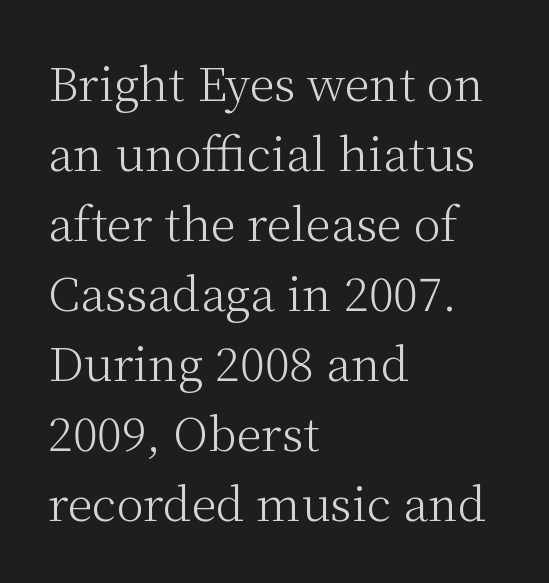
{"serif": "yes", "italic": "no", "bold": "no", "weight": "light", "width": "normal", "stroke_contrast": "medium", "x_height": "medium", "monospaced": "no", "underline": "no", "align": "left", "line_spacing": "normal", "line_spacing_ratio": 1.52, "letter_spacing": "normal", "letter_spacing_em": 0.0, "glyph_px": 46}
